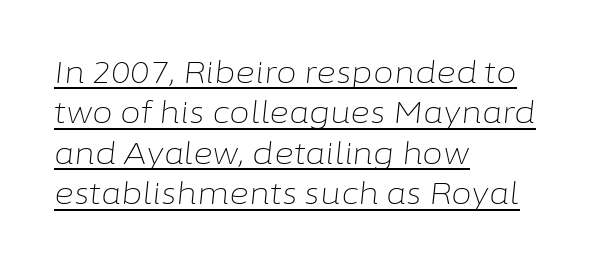
Students, note that the glyphs here touch the page at normal intervals. Where is the straight margin? On the left. Looks like regular typesetting: each glyph gets only the width it needs. Style check: oblique. Leading matches the norm, producing a regular column.
